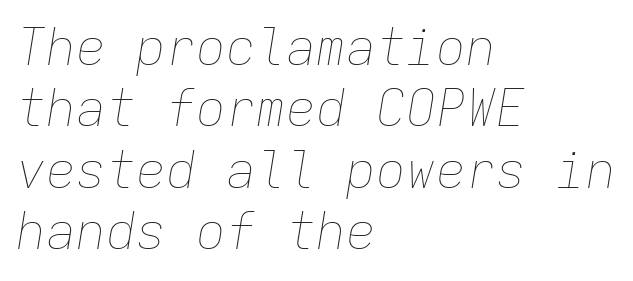
Q: Is the text bold? A: No.
Q: Is the text italic (slanted)? A: Yes, it leans right by about 9 degrees.
Q: Is the text underlined? A: No.
Q: How is the paragraph aligned? A: Left-aligned.
Q: Is the spacing between letters normal or unusually wide? A: Normal.
Q: Width (condensed, normal, or wide)? A: Normal.
Q: Stroke contrast? A: Low.
Q: x-height? A: Medium.
Q: Monospaced? A: Yes.
